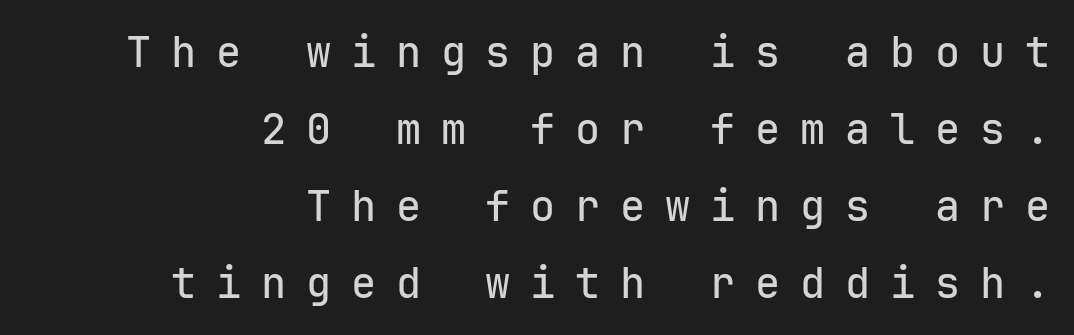
The image shows 42 px sans-serif type, upright, monospaced; set right-aligned, line spacing 1.83x, unusually wide letter spacing (+0.47 em), not underlined; low stroke contrast and a medium x-height.
